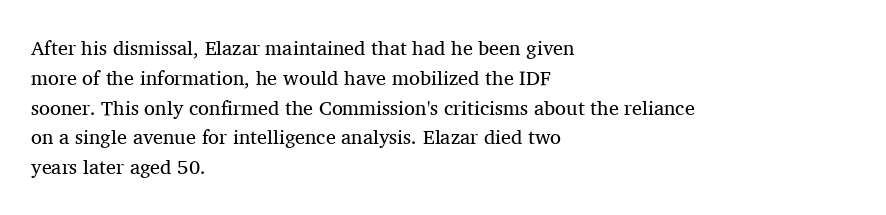
{"italic": "no", "bold": "no", "underline": "no", "align": "left", "line_spacing": "normal", "line_spacing_ratio": 1.49, "letter_spacing": "normal", "letter_spacing_em": 0.0, "glyph_px": 20}
